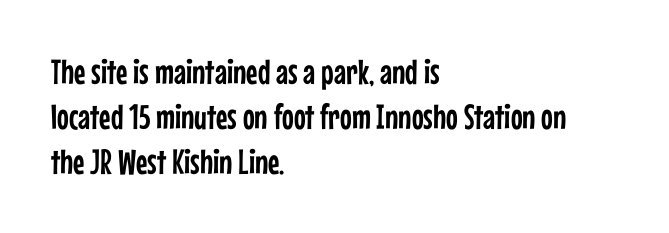
{"serif": "no", "italic": "no", "width": "condensed", "stroke_contrast": "low", "x_height": "medium", "monospaced": "no", "underline": "no", "align": "left", "line_spacing": "normal", "line_spacing_ratio": 1.28, "letter_spacing": "normal", "letter_spacing_em": 0.0, "glyph_px": 35}
